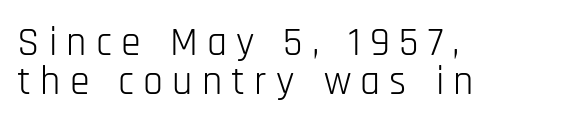
{"serif": "no", "italic": "no", "bold": "no", "weight": "light", "width": "condensed", "stroke_contrast": "low", "x_height": "large", "monospaced": "no", "underline": "no", "align": "left", "line_spacing": "tight", "line_spacing_ratio": 0.97, "letter_spacing": "wide", "letter_spacing_em": 0.23, "glyph_px": 40}
